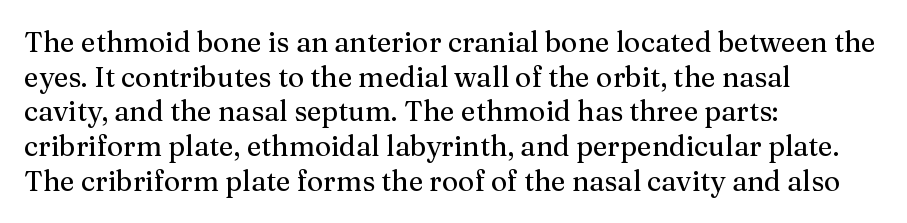
The image shows 28 px serif type, upright; set left-aligned, line spacing 1.24x, normal letter spacing, not underlined; medium stroke contrast and a medium x-height.
